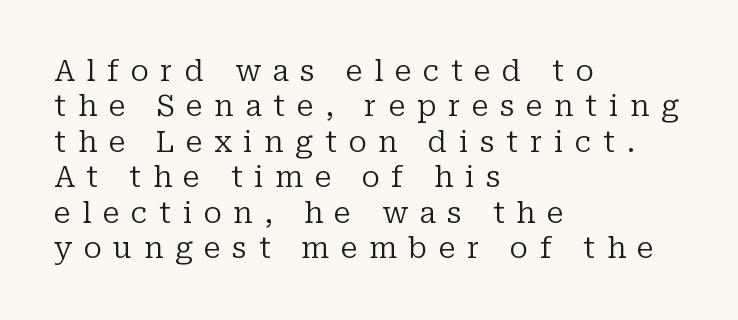
Q: Is the text bold? A: No.
Q: Is the text italic (slanted)? A: No, it is upright.
Q: Is the typeface a serif or a sans-serif typeface? A: Serif.
Q: Is the text underlined? A: No.
Q: How is the paragraph aligned? A: Left-aligned.
Q: Is the spacing between letters normal or unusually wide? A: Unusually wide.
Q: Width (condensed, normal, or wide)? A: Normal.
Q: Stroke contrast? A: Low.
Q: x-height? A: Medium.
Q: Monospaced? A: No.
